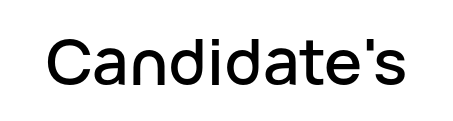
Q: Is the text italic (slanted)? A: No, it is upright.
Q: Is the typeface a serif or a sans-serif typeface? A: Sans-serif.
Q: Is the text underlined? A: No.
Q: Is the spacing between letters normal or unusually wide? A: Normal.
Q: Width (condensed, normal, or wide)? A: Normal.
Q: Stroke contrast? A: Low.
Q: x-height? A: Medium.
Q: Monospaced? A: No.
